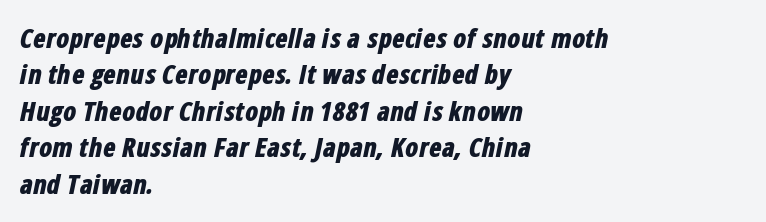
The image shows 26 px bold type, italic (leaning right); set left-aligned, normal line spacing (1.4x), normal letter spacing, not underlined.
